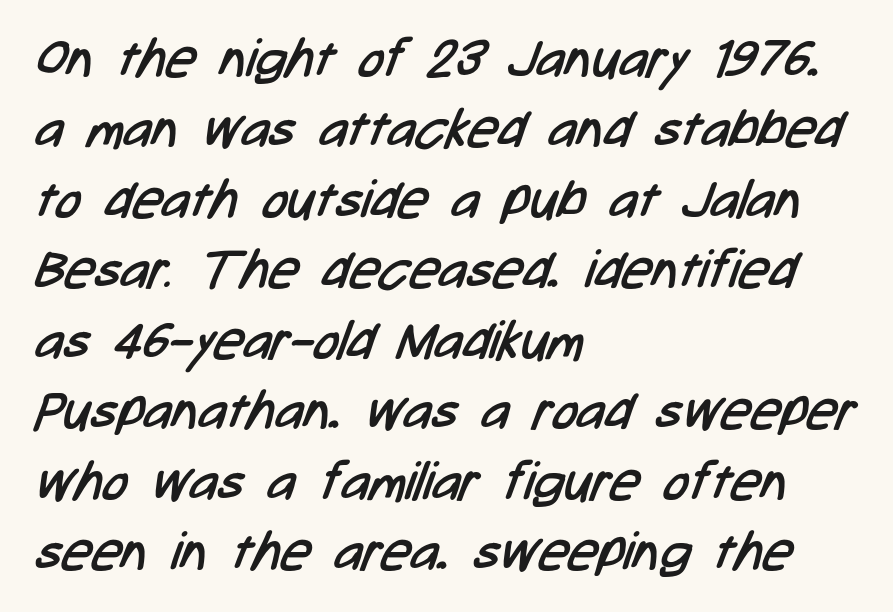
The rendering shows plain stroke endings on the letterforms — a sans-serif design. This reads as an unemphasized weight, regular at the heaviest. These lines are rendered in a variable-pitch font. Leftover space on each line is placed entirely after the last word. The zone under the glyphs is completely vacant. Students, note that the glyphs here touch the page at normal intervals.
